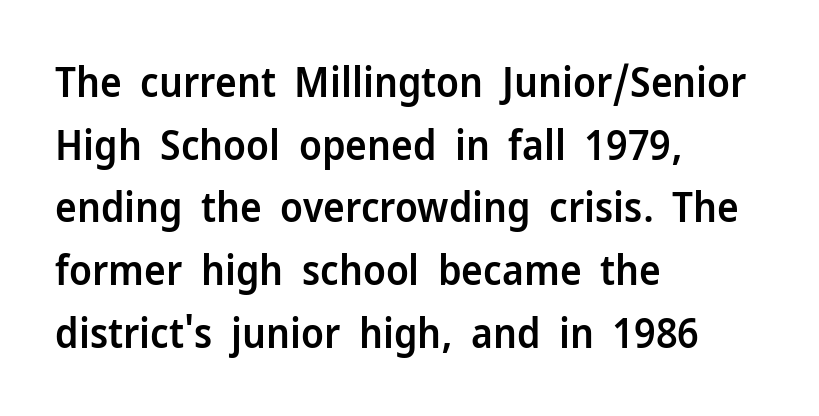
The image shows 41 px semibold sans-serif type, upright; set left-aligned, normal line spacing (1.53x), normal letter spacing, not underlined; low stroke contrast and a medium x-height.
